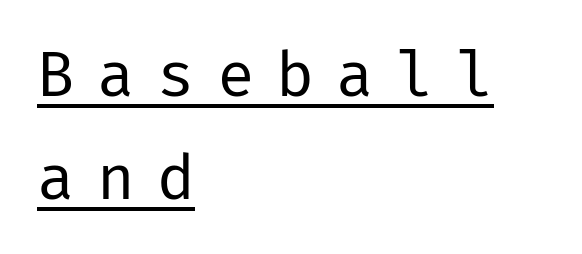
{"serif": "no", "italic": "no", "bold": "no", "weight": "regular", "width": "normal", "stroke_contrast": "low", "x_height": "medium", "underline": "yes", "align": "left", "line_spacing": "normal", "line_spacing_ratio": 1.64, "letter_spacing": "wide", "letter_spacing_em": 0.35, "glyph_px": 63}
